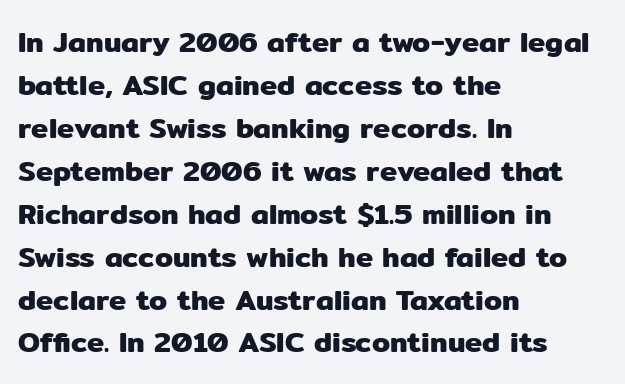
Nope, no serifs anywhere on these letters. If you drew a ruler down the left edge, every line would touch it. This is roman type, the default non-slanted kind. Plain, unruled lines of type.
